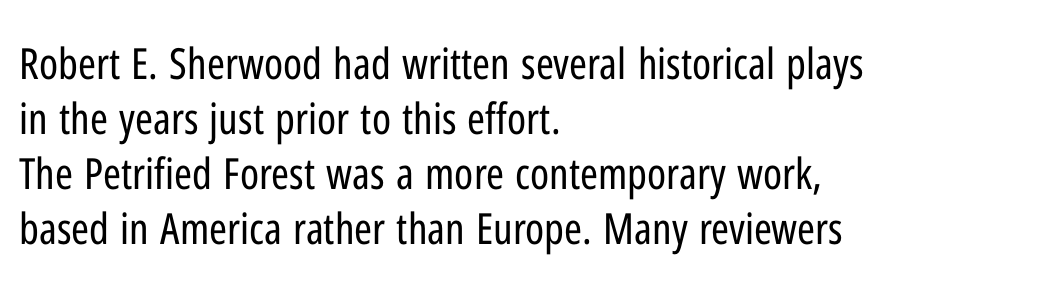
{"serif": "no", "italic": "no", "bold": "no", "weight": "regular", "width": "condensed", "stroke_contrast": "low", "x_height": "medium", "monospaced": "no", "underline": "no", "align": "left", "line_spacing": "normal", "line_spacing_ratio": 1.28, "letter_spacing": "normal", "letter_spacing_em": 0.0, "glyph_px": 43}
